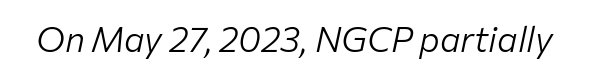
Q: Is the text bold? A: No.
Q: Is the text italic (slanted)? A: Yes, it leans right by about 12 degrees.
Q: Is the text underlined? A: No.
Q: Is the spacing between letters normal or unusually wide? A: Normal.
Q: Width (condensed, normal, or wide)? A: Normal.
Q: Stroke contrast? A: Low.
Q: x-height? A: Medium.
Q: Monospaced? A: No.
